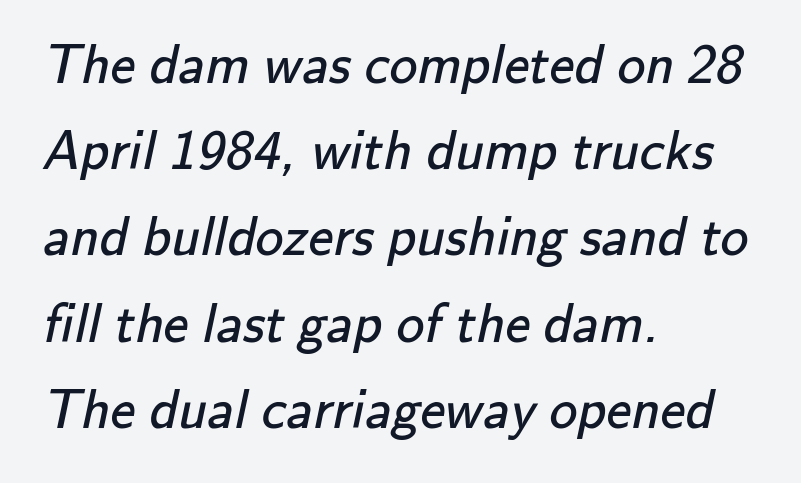
Q: Is the text bold? A: No.
Q: Is the typeface a serif or a sans-serif typeface? A: Sans-serif.
Q: Is the text underlined? A: No.
Q: How is the paragraph aligned? A: Left-aligned.
Q: Is the spacing between letters normal or unusually wide? A: Normal.
Q: Is the spacing between lines tight, normal or loose? A: Normal.
Q: Width (condensed, normal, or wide)? A: Normal.
Q: Stroke contrast? A: Low.
Q: x-height? A: Small.
Q: Monospaced? A: No.
